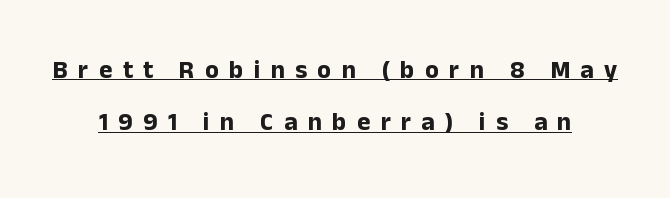
Q: Is the text bold? A: Yes.
Q: Is the text italic (slanted)? A: No, it is upright.
Q: Is the text underlined? A: Yes.
Q: How is the paragraph aligned? A: Centered.
Q: Is the spacing between letters normal or unusually wide? A: Unusually wide.
Q: Is the spacing between lines tight, normal or loose? A: Loose.
